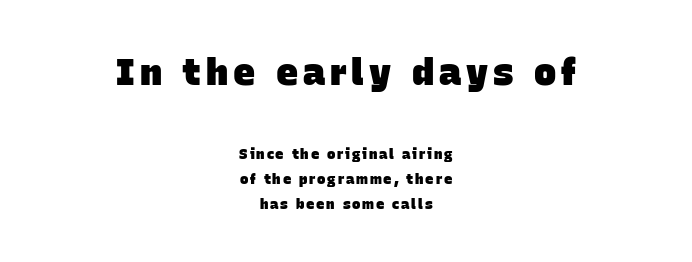
Spacing verdict: proportional, widths tailored to each character. Each row of text sits above clean, open space. What kind of face is this? One without serifs — a sans. Notice how the passage keeps no hard edge, just a central spine. You'd pick this weight for a headline — it's a proper bold.
